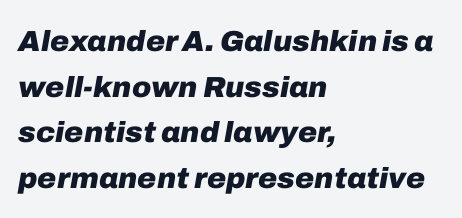
Q: Is the text bold? A: Yes.
Q: Is the text italic (slanted)? A: Yes, it leans right by about 10 degrees.
Q: Is the text underlined? A: No.
Q: How is the paragraph aligned? A: Left-aligned.
Q: Is the spacing between letters normal or unusually wide? A: Normal.
Q: Is the spacing between lines tight, normal or loose? A: Normal.
Q: Width (condensed, normal, or wide)? A: Normal.
Q: Stroke contrast? A: Low.
Q: x-height? A: Medium.
Q: Monospaced? A: No.
